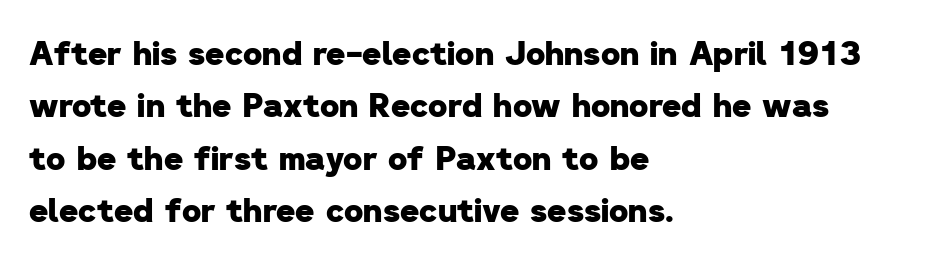
The font family rendered here belongs to the sans-serif group. The zone under the glyphs is completely vacant. In terms of leading, this rendering sits right in the middle. The letterforms sit shoulder to shoulder at normal distance.
